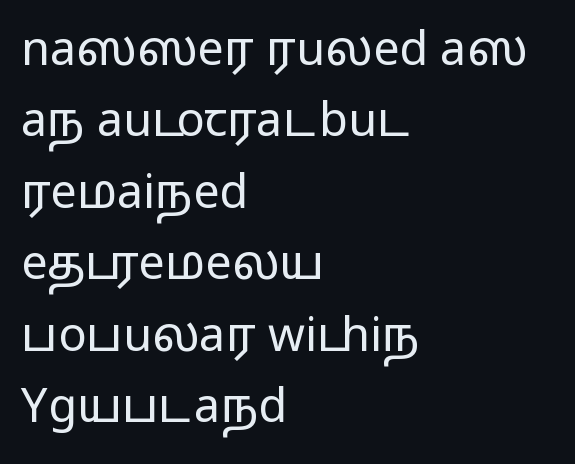
Q: Is the text bold? A: No.
Q: Is the text italic (slanted)? A: No, it is upright.
Q: Is the typeface a serif or a sans-serif typeface? A: Sans-serif.
Q: Is the text underlined? A: No.
Q: How is the paragraph aligned? A: Left-aligned.
Q: Is the spacing between letters normal or unusually wide? A: Normal.
Q: Is the spacing between lines tight, normal or loose? A: Normal.
Q: Width (condensed, normal, or wide)? A: Wide.
Q: Stroke contrast? A: Low.
Q: x-height? A: Medium.
Q: Monospaced? A: No.
